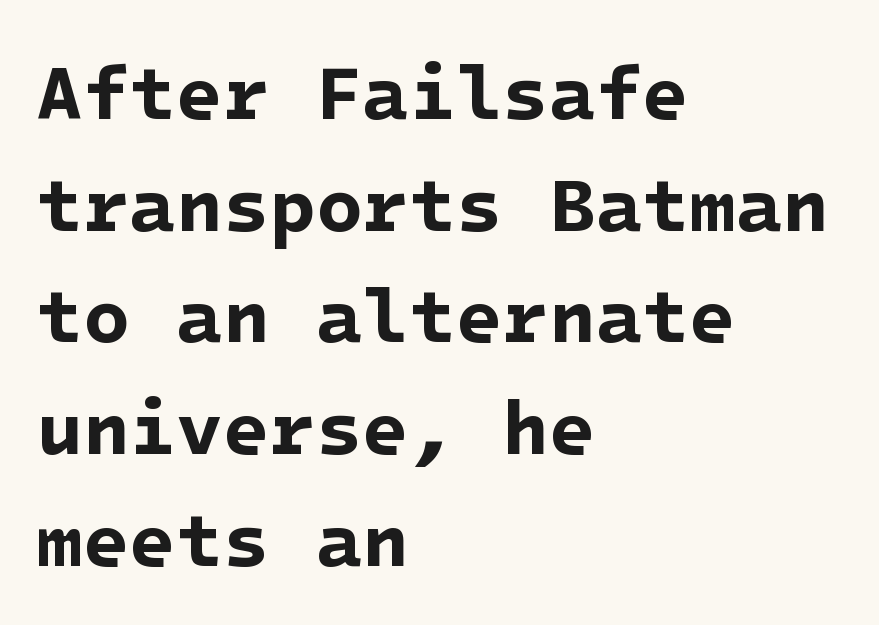
Q: Is the text bold? A: Yes.
Q: Is the typeface a serif or a sans-serif typeface? A: Sans-serif.
Q: Is the text underlined? A: No.
Q: How is the paragraph aligned? A: Left-aligned.
Q: Is the spacing between letters normal or unusually wide? A: Normal.
Q: Is the spacing between lines tight, normal or loose? A: Normal.
Q: Width (condensed, normal, or wide)? A: Normal.
Q: Stroke contrast? A: Low.
Q: x-height? A: Medium.
